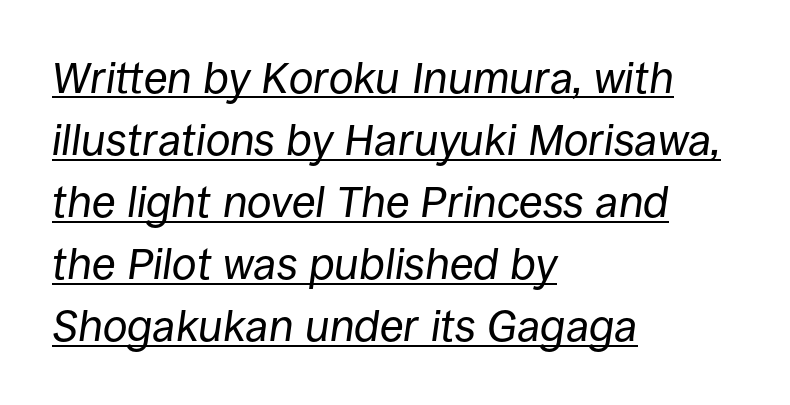
Q: Is the text bold? A: No.
Q: Is the text italic (slanted)? A: Yes, it leans right by about 8 degrees.
Q: Is the text underlined? A: Yes.
Q: How is the paragraph aligned? A: Left-aligned.
Q: Is the spacing between letters normal or unusually wide? A: Normal.
Q: Is the spacing between lines tight, normal or loose? A: Normal.
Q: Width (condensed, normal, or wide)? A: Normal.
Q: Stroke contrast? A: Low.
Q: x-height? A: Large.
Q: Monospaced? A: No.
